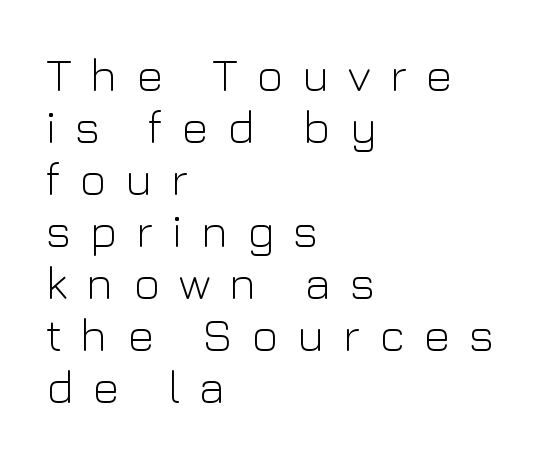
The image shows 46 px light sans-serif type, upright; set left-aligned, tight line spacing (1.13x), unusually wide letter spacing (+0.41 em), not underlined; low stroke contrast and a medium x-height.
